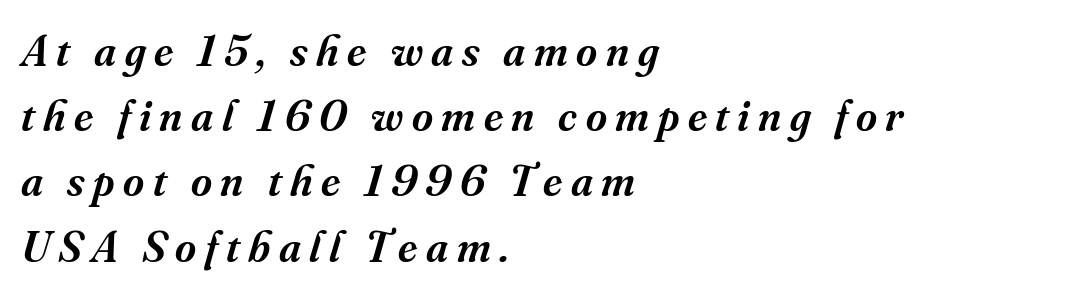
{"serif": "yes", "italic": "yes", "lean": "right", "slant_degrees": 16, "bold": "semi", "weight": "semibold", "width": "normal", "stroke_contrast": "medium", "x_height": "small", "monospaced": "no", "underline": "no", "align": "left", "line_spacing": "normal", "line_spacing_ratio": 1.45, "glyph_px": 45}
